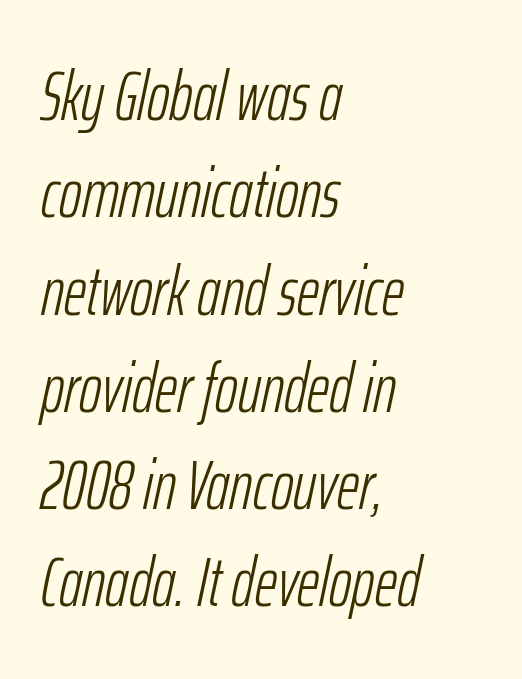
The image shows 69 px light, condensed type, italic (leaning right); set left-aligned, normal line spacing (1.41x), normal letter spacing, not underlined; low stroke contrast and a medium x-height.
